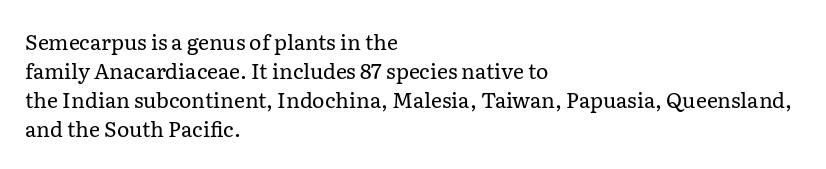
Letters rest on an invisible, unmarked baseline. Heaviness? Minimal to ordinary, like unemphasized prose. The rendering anchors every line to the left-hand side. The line-height multiplier appears to be the usual default.
